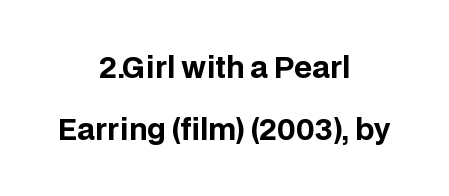
The image shows 29 px bold sans-serif type, upright; set centered, loose line spacing (2.14x), normal letter spacing, not underlined; low stroke contrast and a large x-height.
